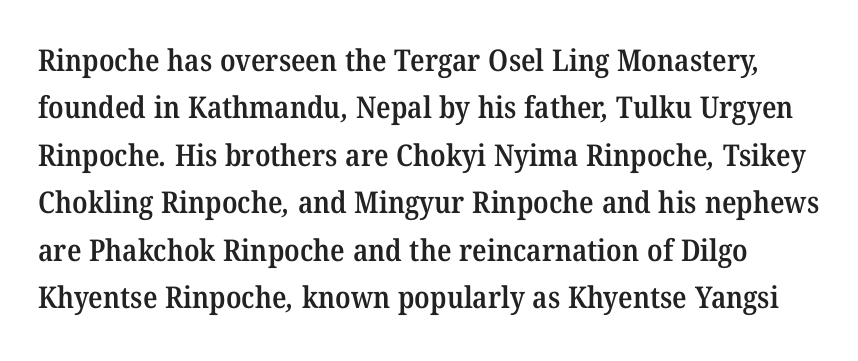
{"serif": "yes", "bold": "semi", "weight": "semibold", "width": "normal", "stroke_contrast": "medium", "x_height": "medium", "monospaced": "no", "underline": "no", "line_spacing": "normal", "line_spacing_ratio": 1.58, "letter_spacing": "normal", "letter_spacing_em": 0.0, "glyph_px": 30}
